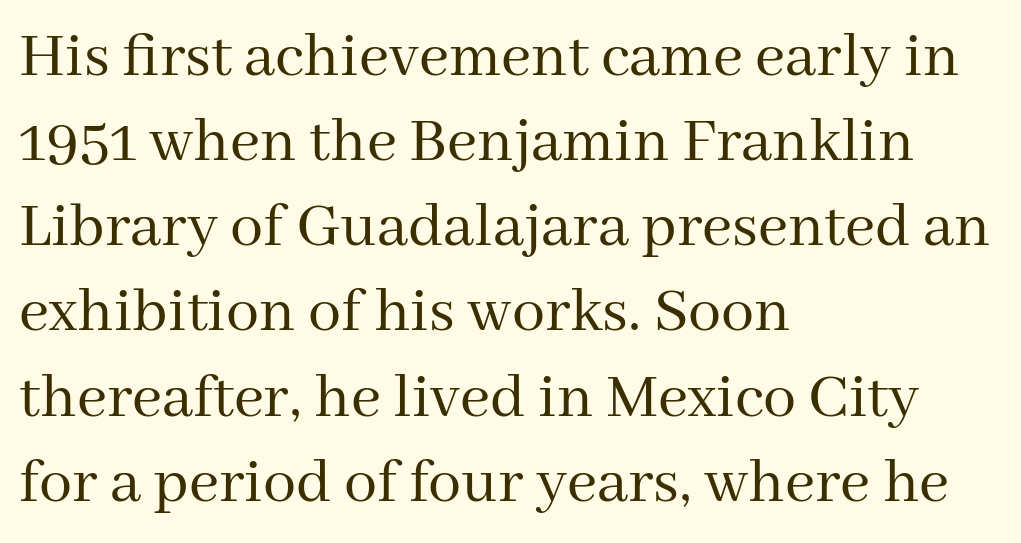
Is this a sans? No — the strokes have serifs. Nobody touched the tracking dial on this one. All the whitespace from short lines collects on the right. Bold? No — there's no thickening of the strokes. Students, observe: this is what conventionally led text looks like. Do the characters align in a grid? No, the font is proportional.
